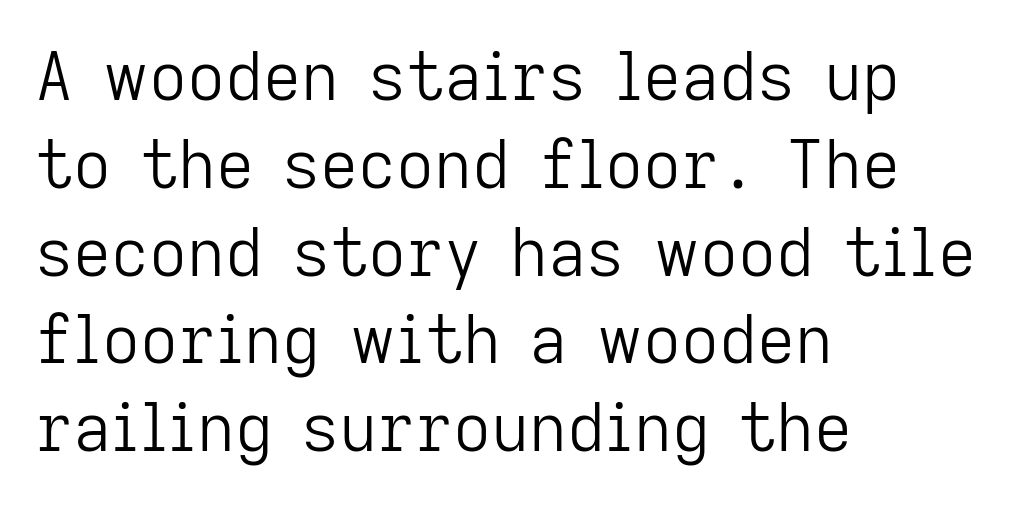
Q: Is the text bold? A: No.
Q: Is the text italic (slanted)? A: No, it is upright.
Q: Is the typeface a serif or a sans-serif typeface? A: Sans-serif.
Q: Is the text underlined? A: No.
Q: How is the paragraph aligned? A: Left-aligned.
Q: Is the spacing between letters normal or unusually wide? A: Normal.
Q: Is the spacing between lines tight, normal or loose? A: Normal.
Q: Width (condensed, normal, or wide)? A: Normal.
Q: Stroke contrast? A: Low.
Q: x-height? A: Medium.
Q: Monospaced? A: No.
